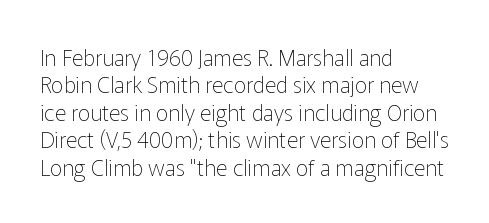
{"italic": "no", "bold": "no", "underline": "no", "align": "left", "line_spacing": "normal", "line_spacing_ratio": 1.25, "letter_spacing": "normal", "letter_spacing_em": 0.0, "glyph_px": 22}
